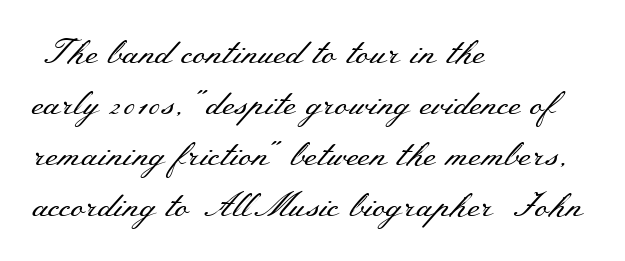
The image shows 34 px regular-weight, wide serif type; set left-aligned, normal line spacing (1.5x), normal letter spacing, not underlined; medium stroke contrast and a small x-height.
